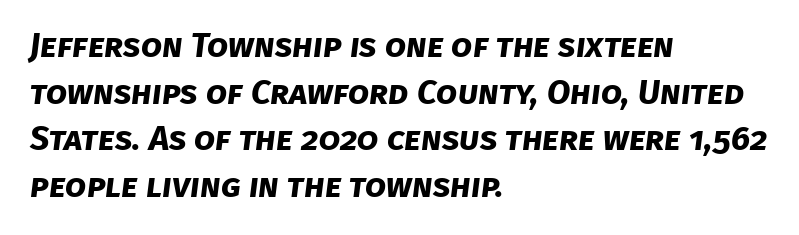
Note the varied advance widths — an 'i' is clearly narrower than an 'm'. This block has exactly the height ordinary leading produces. The letters sit at their default tracking, neither squeezed nor spread. In terms of letterform style, serifs are entirely absent. The foot of each line stays bare and open.
